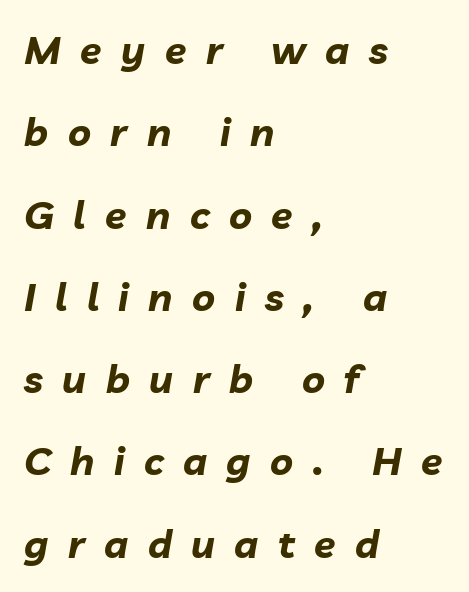
Q: Is the text bold? A: Yes.
Q: Is the text italic (slanted)? A: Yes, it leans right by about 10 degrees.
Q: Is the text underlined? A: No.
Q: How is the paragraph aligned? A: Left-aligned.
Q: Is the spacing between letters normal or unusually wide? A: Unusually wide.
Q: Is the spacing between lines tight, normal or loose? A: Loose.
Q: Width (condensed, normal, or wide)? A: Normal.
Q: Stroke contrast? A: Low.
Q: x-height? A: Medium.
Q: Monospaced? A: No.
